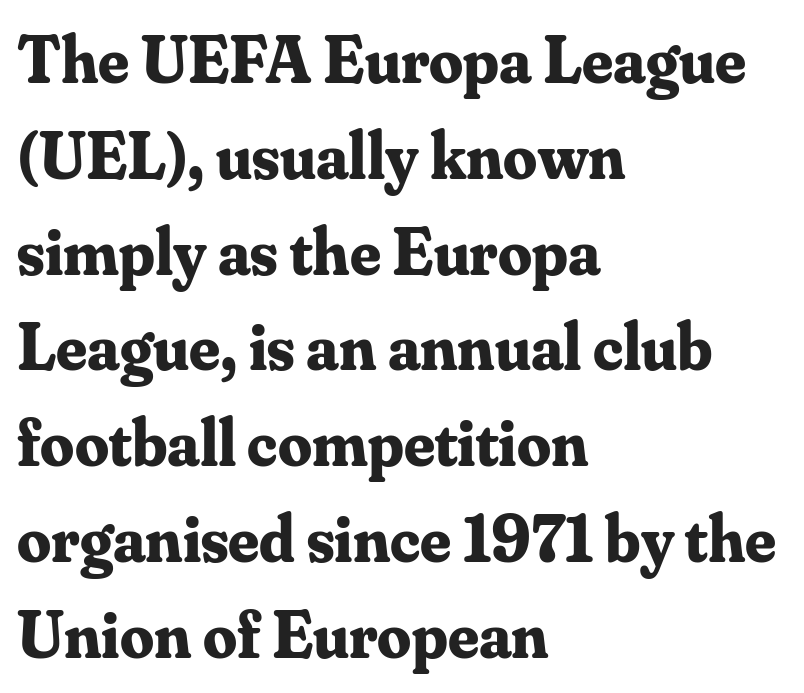
The image shows 67 px bold serif type, upright; set left-aligned, normal line spacing (1.43x), normal letter spacing, not underlined; medium stroke contrast and a small x-height.
